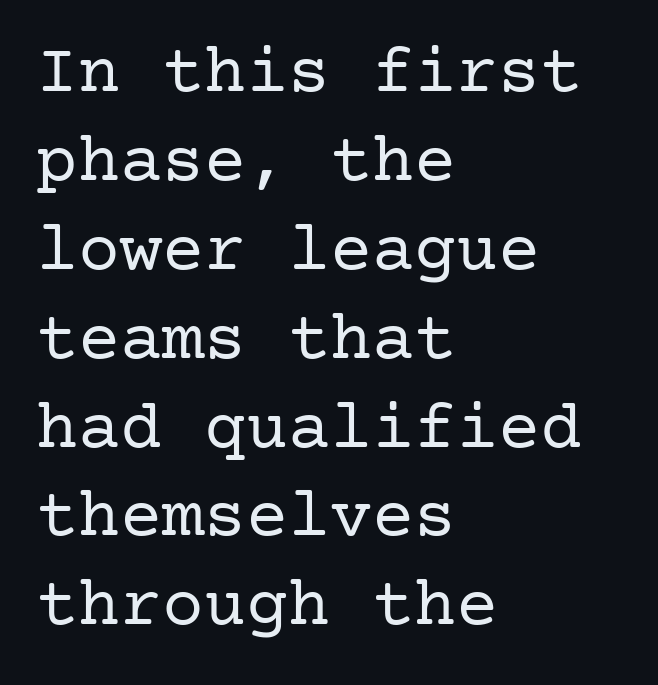
Q: Is the text bold? A: No.
Q: Is the text italic (slanted)? A: No, it is upright.
Q: Is the typeface a serif or a sans-serif typeface? A: Serif.
Q: Is the text underlined? A: No.
Q: How is the paragraph aligned? A: Left-aligned.
Q: Is the spacing between letters normal or unusually wide? A: Normal.
Q: Is the spacing between lines tight, normal or loose? A: Normal.
Q: Width (condensed, normal, or wide)? A: Normal.
Q: Stroke contrast? A: Low.
Q: x-height? A: Medium.
